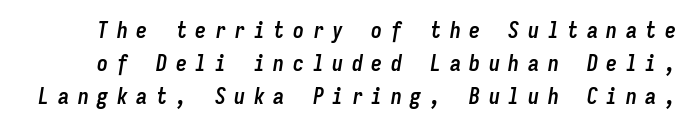
{"italic": "yes", "lean": "right", "slant_degrees": 9, "bold": "yes", "underline": "no", "line_spacing": "normal", "line_spacing_ratio": 1.49, "letter_spacing": "wide", "letter_spacing_em": 0.39, "glyph_px": 22}
